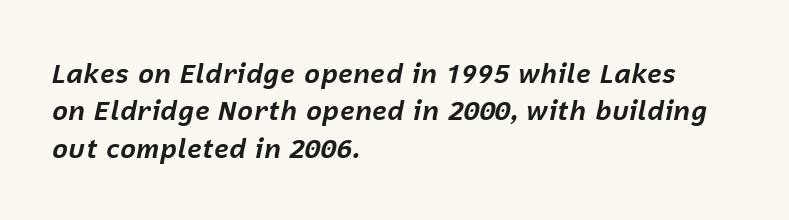
Honestly, the letter spacing is just normal — you wouldn't notice it. This rendering features lettering with no underline. A student would call this left alignment; a typographer would say flush left, rag right. Each glyph is drawn with heavy, bold strokes. The leading is moderate, giving the passage an even texture.
